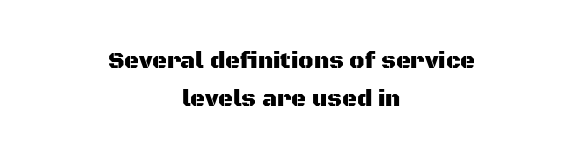
{"italic": "no", "underline": "no", "align": "center", "line_spacing": "normal", "line_spacing_ratio": 1.64, "letter_spacing": "normal", "letter_spacing_em": 0.0, "glyph_px": 23}
